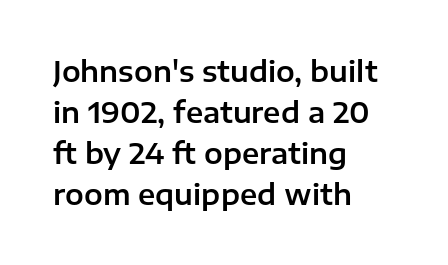
The image shows 28 px sans-serif type, upright; set left-aligned, normal line spacing (1.46x), normal letter spacing, not underlined; low stroke contrast and a medium x-height.
